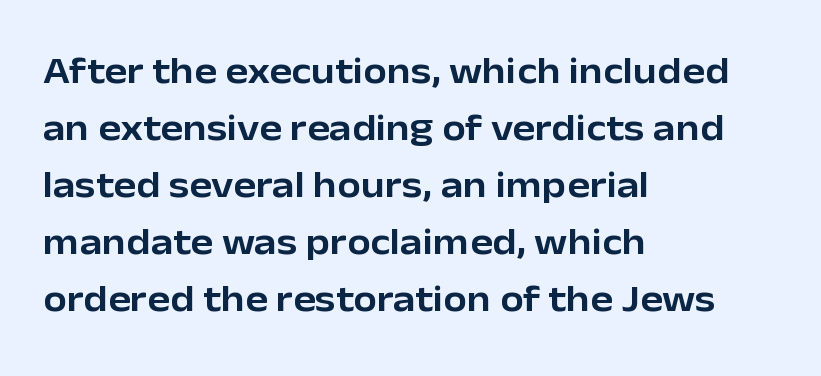
{"serif": "no", "italic": "no", "width": "normal", "stroke_contrast": "low", "x_height": "medium", "monospaced": "no", "underline": "no", "align": "left", "line_spacing": "normal", "line_spacing_ratio": 1.5, "letter_spacing": "normal", "letter_spacing_em": 0.0, "glyph_px": 38}
